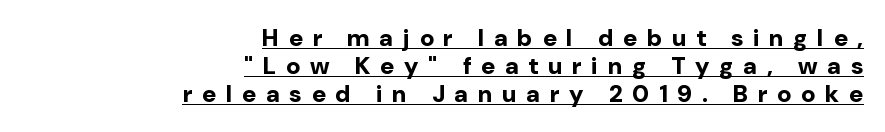
The image shows 24 px bold type, upright; set right-aligned, line spacing 1.16x, unusually wide letter spacing (+0.42 em), underlined.
